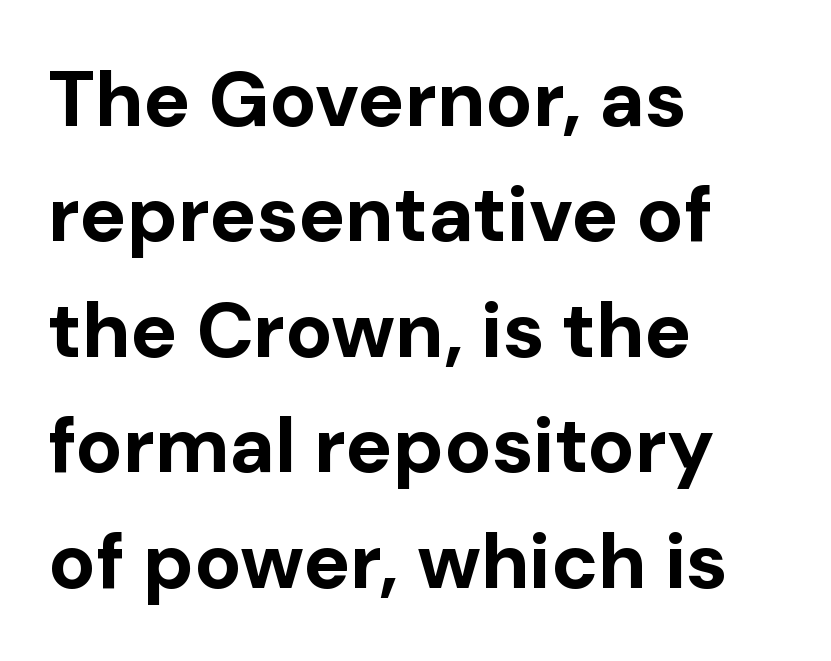
Q: Is the text bold? A: Yes.
Q: Is the text italic (slanted)? A: No, it is upright.
Q: Is the typeface a serif or a sans-serif typeface? A: Sans-serif.
Q: Is the text underlined? A: No.
Q: How is the paragraph aligned? A: Left-aligned.
Q: Is the spacing between letters normal or unusually wide? A: Normal.
Q: Is the spacing between lines tight, normal or loose? A: Normal.
Q: Width (condensed, normal, or wide)? A: Normal.
Q: Stroke contrast? A: Low.
Q: x-height? A: Medium.
Q: Monospaced? A: No.
